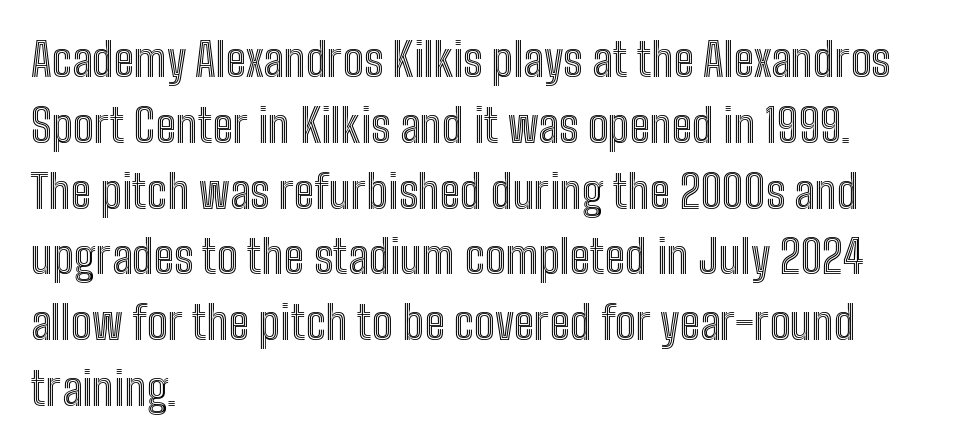
{"italic": "no", "width": "condensed", "x_height": "medium", "monospaced": "no", "underline": "no", "align": "left", "line_spacing": "normal", "line_spacing_ratio": 1.43, "letter_spacing": "normal", "letter_spacing_em": 0.0, "glyph_px": 46}
